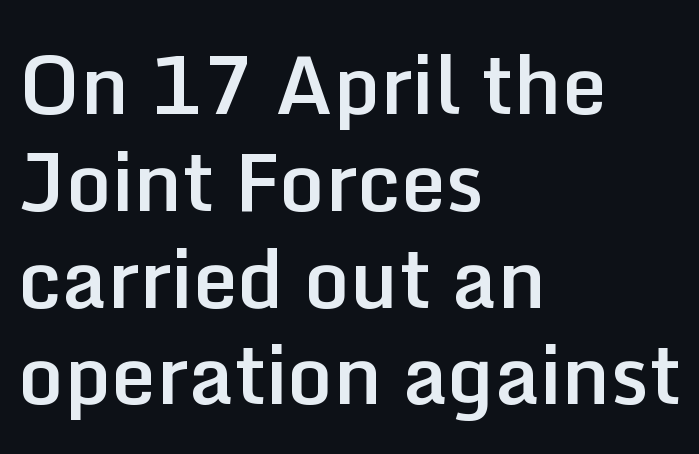
{"serif": "no", "italic": "no", "bold": "semi", "weight": "semibold", "width": "normal", "stroke_contrast": "low", "x_height": "medium", "monospaced": "no", "underline": "no", "align": "left", "line_spacing_ratio": 1.21, "letter_spacing": "normal", "letter_spacing_em": 0.0, "glyph_px": 80}
